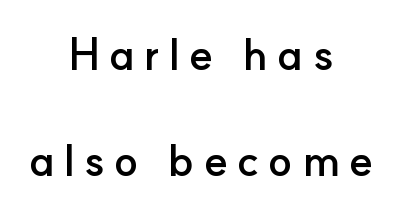
Q: Is the text bold? A: Yes.
Q: Is the text italic (slanted)? A: No, it is upright.
Q: Is the typeface a serif or a sans-serif typeface? A: Sans-serif.
Q: Is the text underlined? A: No.
Q: How is the paragraph aligned? A: Centered.
Q: Is the spacing between letters normal or unusually wide? A: Unusually wide.
Q: Is the spacing between lines tight, normal or loose? A: Loose.
Q: Width (condensed, normal, or wide)? A: Normal.
Q: Stroke contrast? A: Low.
Q: x-height? A: Small.
Q: Monospaced? A: No.
